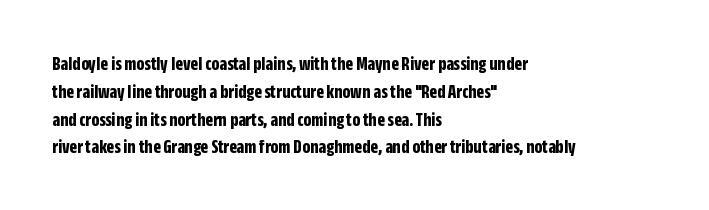
The image shows 20 px bold type, upright; set left-aligned, normal line spacing (1.39x), normal letter spacing, not underlined.
